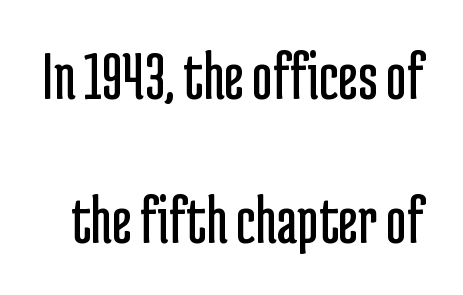
The image shows 70 px regular-weight, condensed sans-serif type, upright; set loose line spacing (2.06x), normal letter spacing, not underlined; low stroke contrast and a medium x-height.
